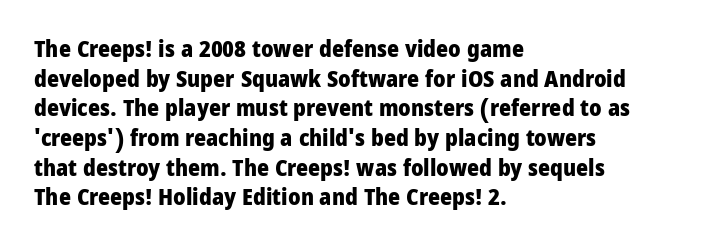
The image shows 23 px bold type, upright; set left-aligned, normal line spacing (1.29x), normal letter spacing, not underlined.
